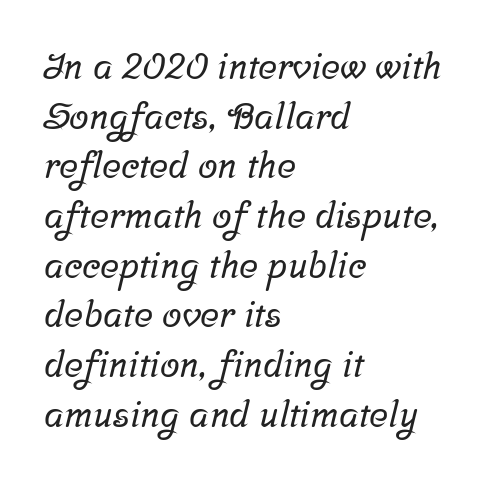
Does extra space separate the letters? No, they use regular spacing. The passage shown is not underscored anywhere. Looks like regular typesetting: each glyph gets only the width it needs. Summary of vertical rhythm: regular, with standard interline spacing.
